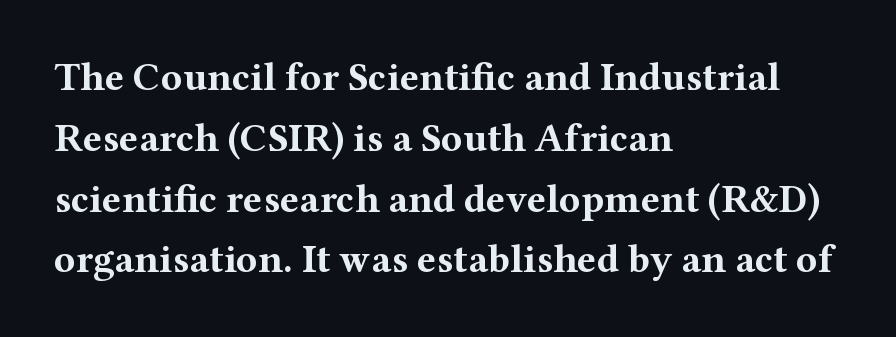
Q: Is the text bold? A: Yes.
Q: Is the text italic (slanted)? A: No, it is upright.
Q: Is the typeface a serif or a sans-serif typeface? A: Serif.
Q: Is the text underlined? A: No.
Q: How is the paragraph aligned? A: Left-aligned.
Q: Is the spacing between letters normal or unusually wide? A: Normal.
Q: Is the spacing between lines tight, normal or loose? A: Normal.
Q: Width (condensed, normal, or wide)? A: Wide.
Q: Stroke contrast? A: Medium.
Q: x-height? A: Medium.
Q: Monospaced? A: No.
